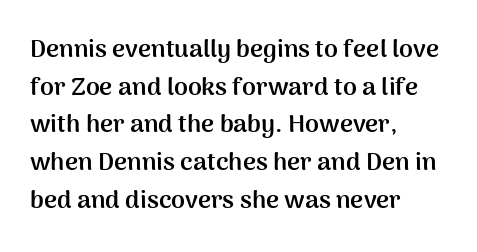
Q: Is the text bold? A: Yes.
Q: Is the text italic (slanted)? A: No, it is upright.
Q: Is the text underlined? A: No.
Q: How is the paragraph aligned? A: Left-aligned.
Q: Is the spacing between letters normal or unusually wide? A: Normal.
Q: Is the spacing between lines tight, normal or loose? A: Normal.
